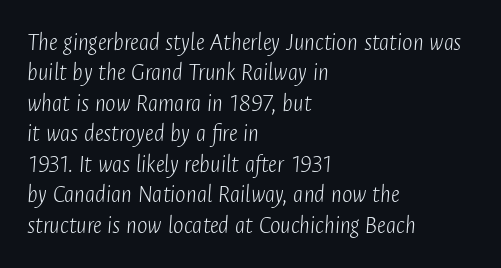
The image shows 25 px text type, italic (leaning right); set left-aligned, line spacing 1.22x, normal letter spacing, not underlined.
